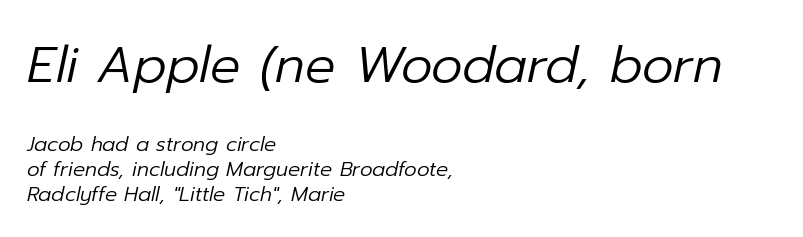
Q: Is the text bold? A: No.
Q: Is the text italic (slanted)? A: Yes, it leans right by about 12 degrees.
Q: Is the text underlined? A: No.
Q: How is the paragraph aligned? A: Left-aligned.
Q: Is the spacing between letters normal or unusually wide? A: Normal.
Q: Which block of text is set in a larger size, the first (top) or the second (bottom)? A: The first (top) one.
Q: Width (condensed, normal, or wide)? A: Normal.
Q: Stroke contrast? A: Low.
Q: x-height? A: Medium.
Q: Monospaced? A: No.
